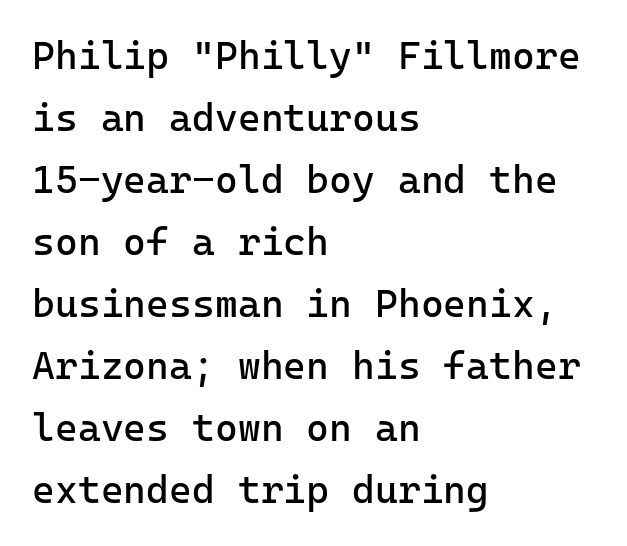
{"serif": "no", "italic": "no", "bold": "no", "weight": "regular", "width": "normal", "stroke_contrast": "low", "x_height": "medium", "underline": "no", "align": "left", "line_spacing": "normal", "line_spacing_ratio": 1.59, "letter_spacing": "normal", "letter_spacing_em": 0.0, "glyph_px": 39}
